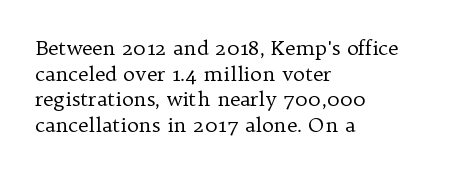
The image shows 20 px text type, upright; set left-aligned, normal line spacing (1.28x), normal letter spacing, not underlined.
